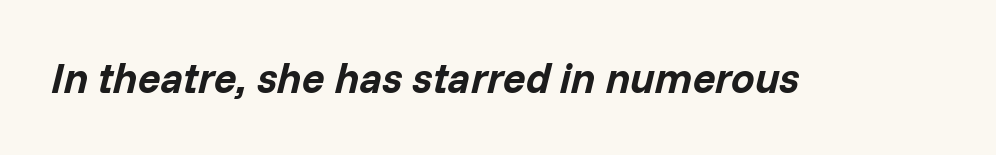
{"italic": "yes", "lean": "right", "slant_degrees": 14, "bold": "yes", "weight": "bold", "width": "normal", "stroke_contrast": "low", "x_height": "medium", "monospaced": "no", "underline": "no", "letter_spacing": "normal", "letter_spacing_em": 0.0, "glyph_px": 42}
